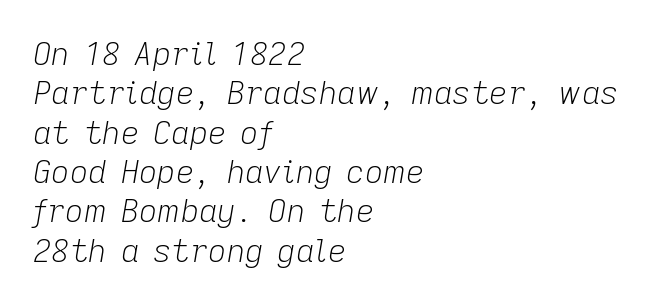
Q: Is the text bold? A: No.
Q: Is the text italic (slanted)? A: Yes, it leans right by about 9 degrees.
Q: Is the text underlined? A: No.
Q: How is the paragraph aligned? A: Left-aligned.
Q: Is the spacing between letters normal or unusually wide? A: Normal.
Q: Width (condensed, normal, or wide)? A: Normal.
Q: Stroke contrast? A: Low.
Q: x-height? A: Medium.
Q: Monospaced? A: No.
